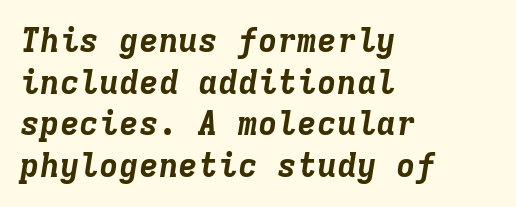
{"italic": "yes", "lean": "right", "slant_degrees": 9, "bold": "yes", "weight": "bold", "width": "normal", "stroke_contrast": "low", "x_height": "medium", "monospaced": "yes", "underline": "no", "align": "left", "line_spacing": "normal", "line_spacing_ratio": 1.26, "letter_spacing": "normal", "letter_spacing_em": 0.0, "glyph_px": 33}
